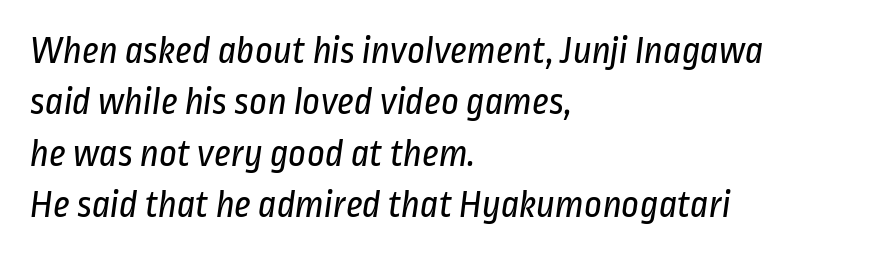
{"serif": "no", "bold": "no", "weight": "regular", "width": "condensed", "stroke_contrast": "low", "x_height": "medium", "monospaced": "no", "underline": "no", "align": "left", "line_spacing": "normal", "line_spacing_ratio": 1.32, "letter_spacing": "normal", "letter_spacing_em": 0.0, "glyph_px": 39}
